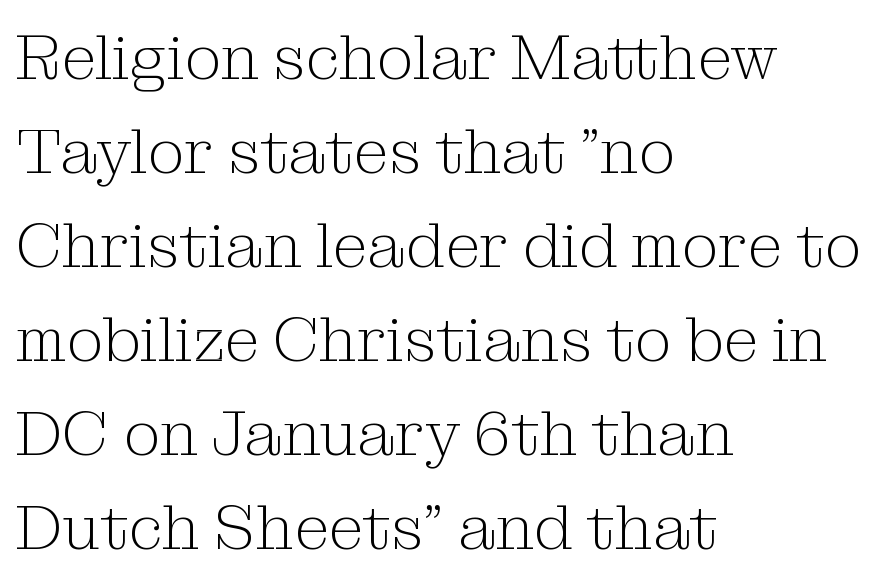
The image shows 64 px light serif type, upright; set left-aligned, normal line spacing (1.47x), normal letter spacing, not underlined; medium stroke contrast and a medium x-height.
